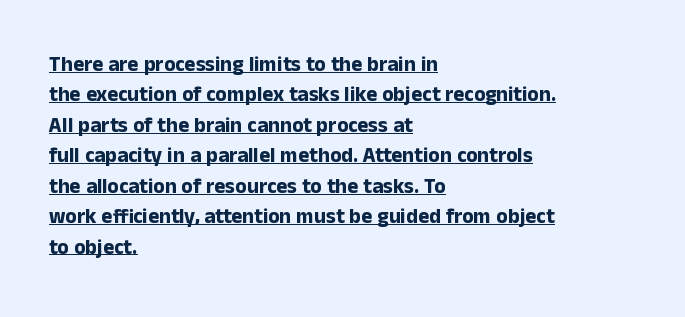
{"italic": "no", "bold": "yes", "underline": "yes", "align": "left", "line_spacing": "normal", "line_spacing_ratio": 1.45, "letter_spacing": "normal", "letter_spacing_em": 0.0, "glyph_px": 21}
